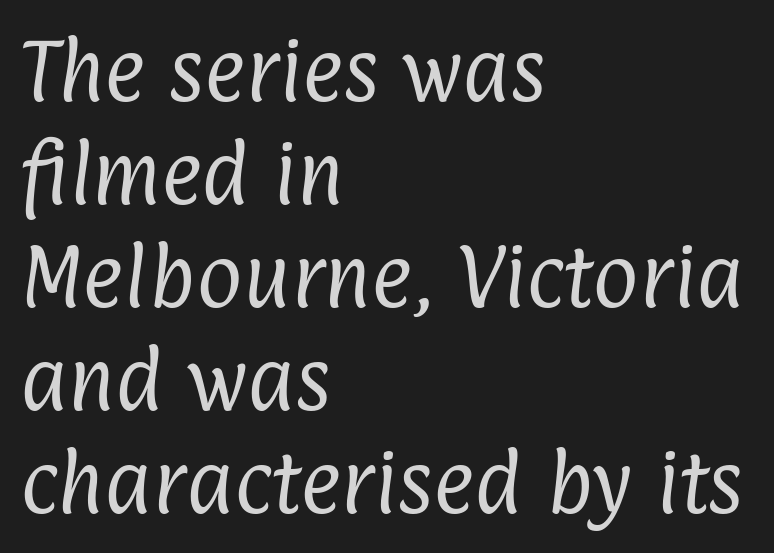
Q: Is the text bold? A: No.
Q: Is the typeface a serif or a sans-serif typeface? A: Sans-serif.
Q: Is the text underlined? A: No.
Q: How is the paragraph aligned? A: Left-aligned.
Q: Is the spacing between letters normal or unusually wide? A: Normal.
Q: Is the spacing between lines tight, normal or loose? A: Normal.
Q: Width (condensed, normal, or wide)? A: Condensed.
Q: Stroke contrast? A: Low.
Q: x-height? A: Medium.
Q: Monospaced? A: No.
